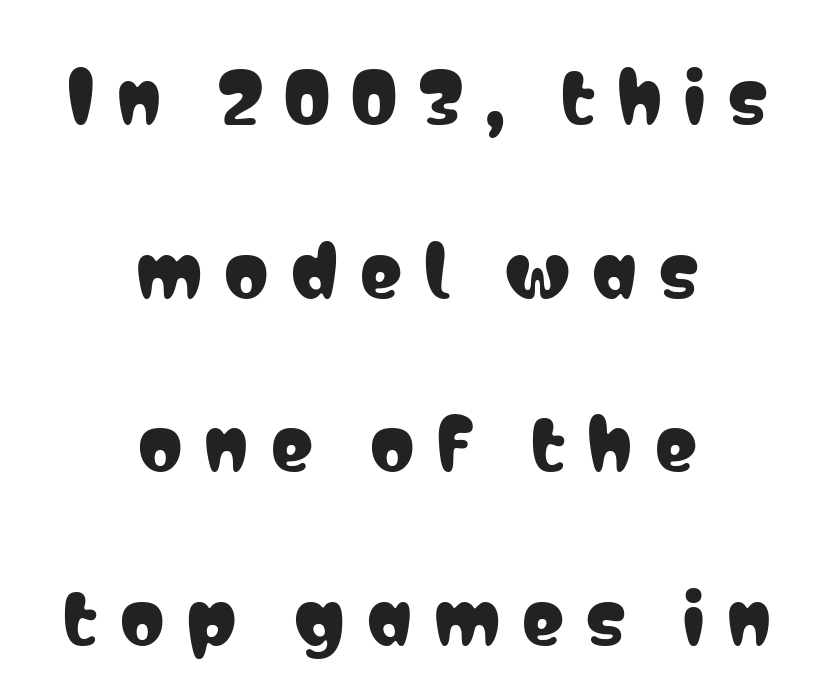
The lines are spread far apart with generous leading. A typesetter would mark this as roman, not italic. Notice how the passage keeps no hard edge, just a central spine. Glyph-to-glyph distance is far greater than everyday printed text.
